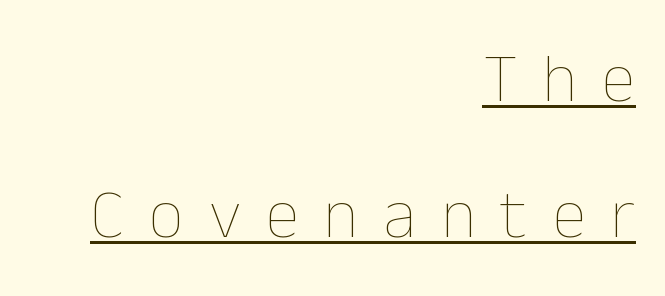
{"italic": "no", "bold": "no", "weight": "thin", "width": "normal", "stroke_contrast": "low", "x_height": "medium", "monospaced": "no", "underline": "yes", "align": "right", "line_spacing": "loose", "line_spacing_ratio": 1.97, "letter_spacing": "wide", "letter_spacing_em": 0.36, "glyph_px": 69}
